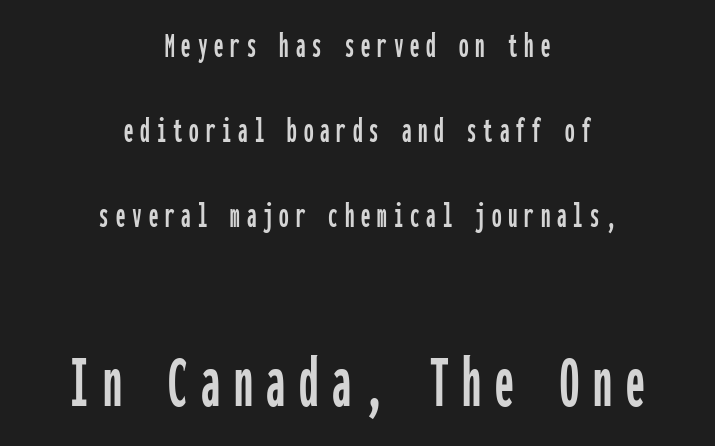
Q: Is the text italic (slanted)? A: No, it is upright.
Q: Is the typeface a serif or a sans-serif typeface? A: Sans-serif.
Q: Is the text underlined? A: No.
Q: How is the paragraph aligned? A: Centered.
Q: Is the spacing between lines tight, normal or loose? A: Loose.
Q: Which block of text is set in a larger size, the first (top) or the second (bottom)? A: The second (bottom) one.
Q: Width (condensed, normal, or wide)? A: Condensed.
Q: Stroke contrast? A: Low.
Q: x-height? A: Medium.
Q: Monospaced? A: Yes.
